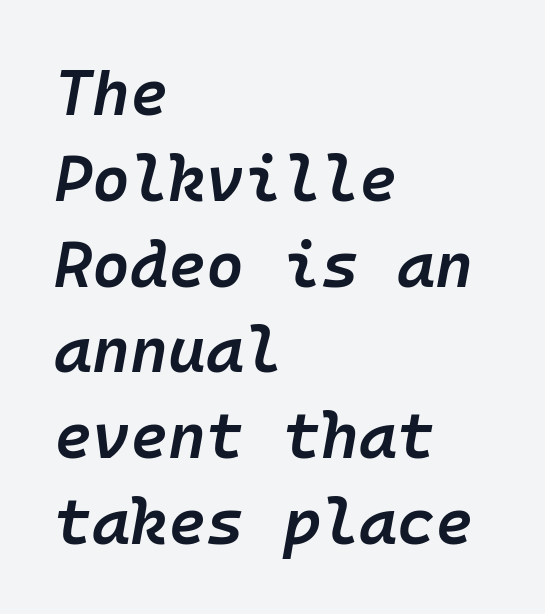
Q: Is the text bold? A: Semi-bold.
Q: Is the text italic (slanted)? A: Yes, it leans right by about 10 degrees.
Q: Is the text underlined? A: No.
Q: How is the paragraph aligned? A: Left-aligned.
Q: Is the spacing between letters normal or unusually wide? A: Normal.
Q: Is the spacing between lines tight, normal or loose? A: Normal.
Q: Width (condensed, normal, or wide)? A: Normal.
Q: Stroke contrast? A: Low.
Q: x-height? A: Medium.
Q: Monospaced? A: Yes.
